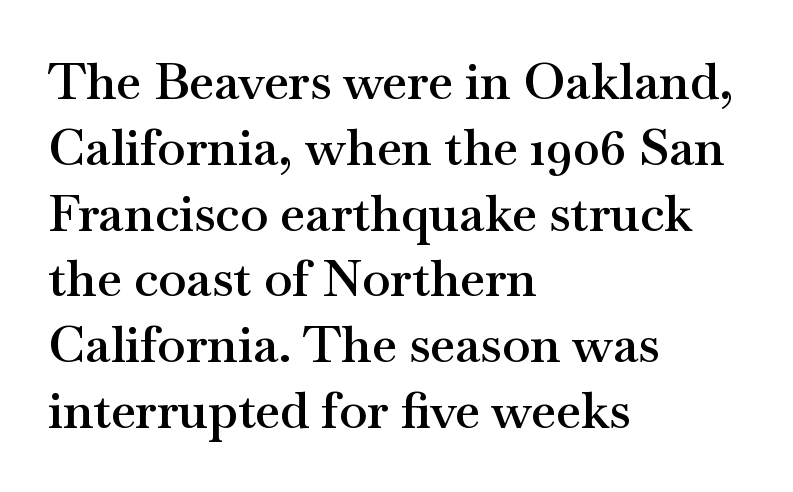
Q: Is the text bold? A: Semi-bold.
Q: Is the text italic (slanted)? A: No, it is upright.
Q: Is the typeface a serif or a sans-serif typeface? A: Serif.
Q: Is the text underlined? A: No.
Q: How is the paragraph aligned? A: Left-aligned.
Q: Is the spacing between letters normal or unusually wide? A: Normal.
Q: Is the spacing between lines tight, normal or loose? A: Normal.
Q: Width (condensed, normal, or wide)? A: Wide.
Q: Stroke contrast? A: Medium.
Q: x-height? A: Small.
Q: Monospaced? A: No.
